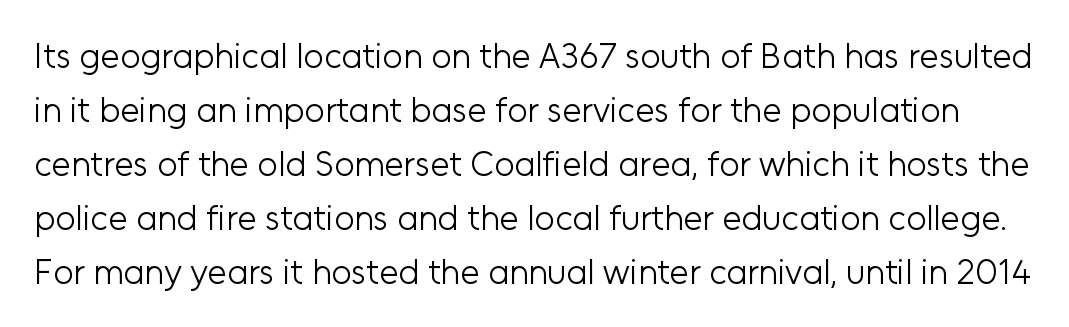
The image shows 35 px light sans-serif type, upright; set normal line spacing (1.54x), normal letter spacing, not underlined; low stroke contrast and a medium x-height.
